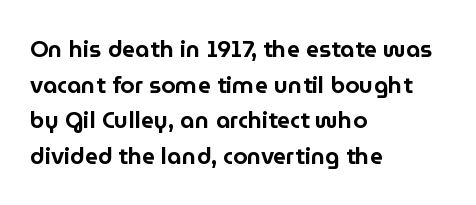
The image shows 23 px text type, upright; set left-aligned, normal line spacing (1.55x), normal letter spacing, not underlined.
